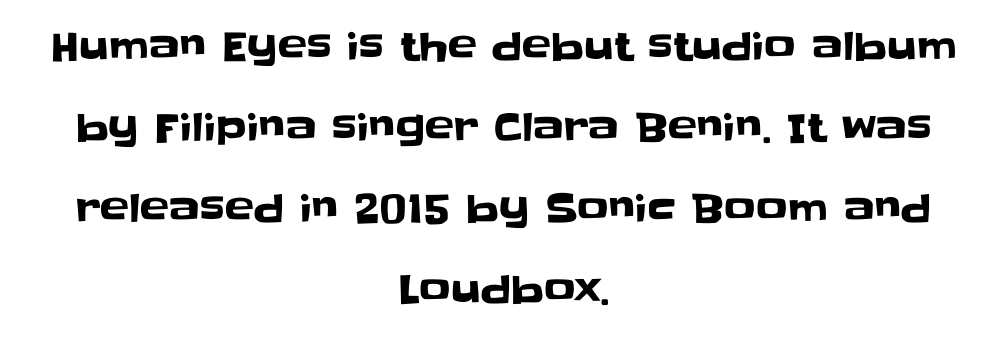
These lines are rendered in a variable-pitch font. Leading is clearly above the norm, producing a sparse column. Decoration check: the copy has no underline. Students, note that the glyphs here touch the page at normal intervals. Notice how the passage keeps no hard edge, just a central spine. Note: no serifs on the glyphs.
